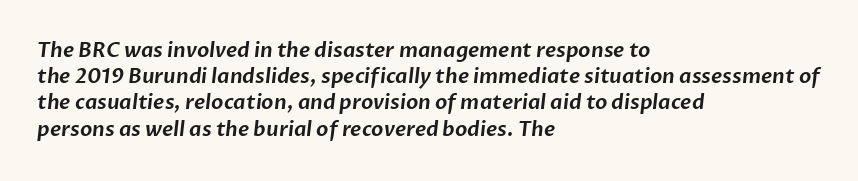
{"underline": "no", "align": "left", "line_spacing": "normal", "line_spacing_ratio": 1.31, "letter_spacing": "normal", "letter_spacing_em": 0.0, "glyph_px": 20}
